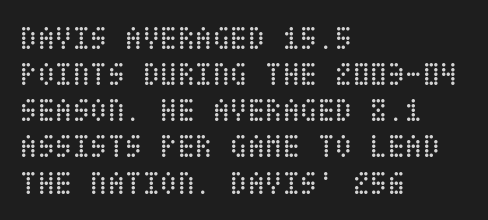
The image shows 32 px regular-weight, condensed type, upright; set left-aligned, tight line spacing (1.13x), normal letter spacing, not underlined; low stroke contrast and a large x-height.
